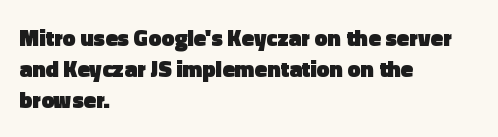
Q: Is the text bold? A: Yes.
Q: Is the text italic (slanted)? A: No, it is upright.
Q: Is the text underlined? A: No.
Q: How is the paragraph aligned? A: Left-aligned.
Q: Is the spacing between letters normal or unusually wide? A: Normal.
Q: Is the spacing between lines tight, normal or loose? A: Normal.
